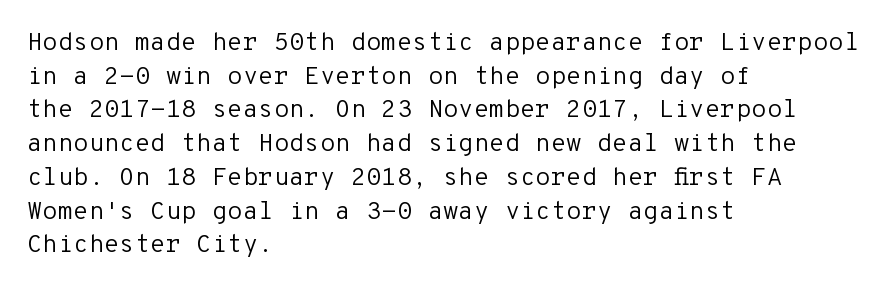
{"italic": "no", "bold": "no", "underline": "no", "align": "left", "line_spacing": "normal", "line_spacing_ratio": 1.35, "letter_spacing": "normal", "letter_spacing_em": 0.0, "glyph_px": 25}
